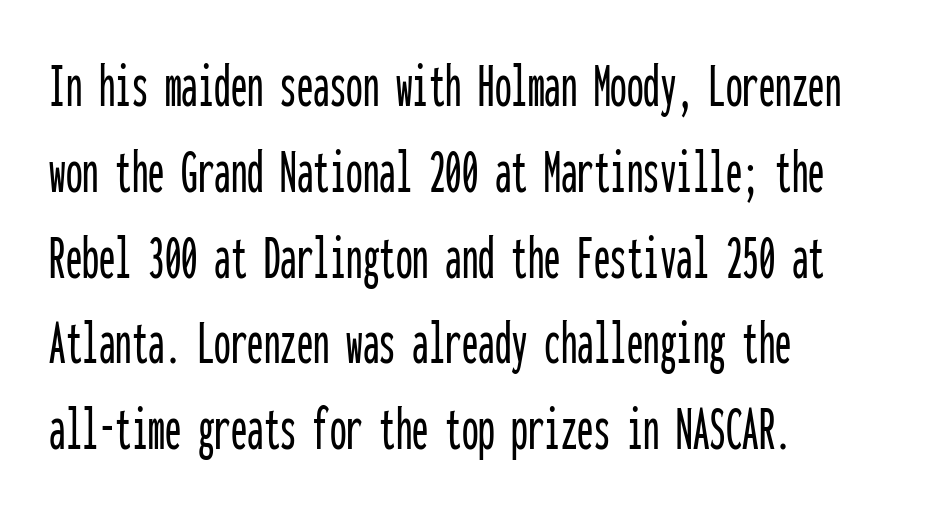
This rendering leaves character spacing at its baseline value. If you drew a line through each stem, it would be perfectly vertical. Check under the words: just untouched page. Spacing verdict: monospaced, one width for all characters.
